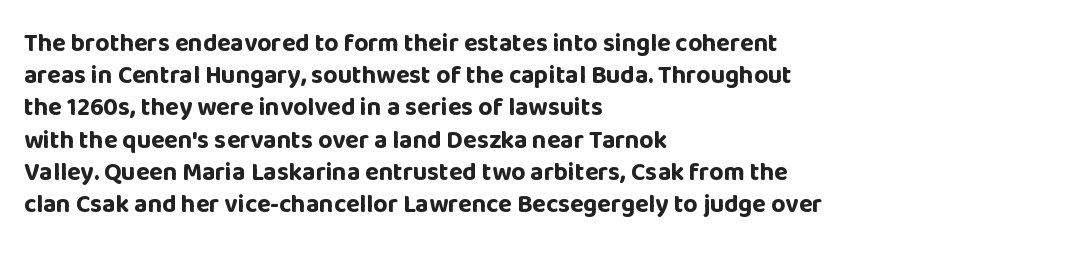
{"italic": "no", "bold": "yes", "underline": "no", "align": "left", "line_spacing": "normal", "line_spacing_ratio": 1.29, "letter_spacing": "normal", "letter_spacing_em": 0.0, "glyph_px": 25}
